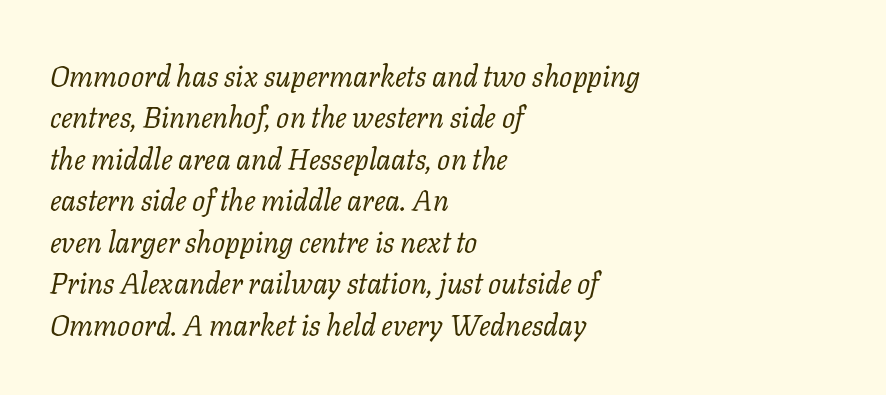
The image shows 29 px regular-weight serif type, italic (leaning right); set left-aligned, normal line spacing (1.43x), normal letter spacing, not underlined; low stroke contrast and a medium x-height.
